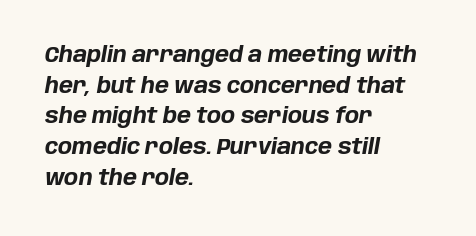
Q: Is the text bold? A: Yes.
Q: Is the text italic (slanted)? A: Yes, it leans right by about 10 degrees.
Q: Is the text underlined? A: No.
Q: How is the paragraph aligned? A: Left-aligned.
Q: Is the spacing between letters normal or unusually wide? A: Normal.
Q: Is the spacing between lines tight, normal or loose? A: Normal.
